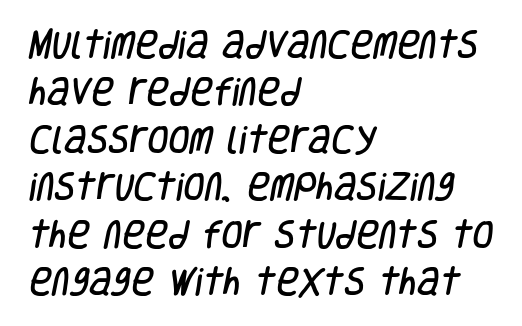
The image shows 31 px condensed sans-serif type; set left-aligned, normal line spacing (1.53x), normal letter spacing, not underlined; low stroke contrast and a large x-height.
